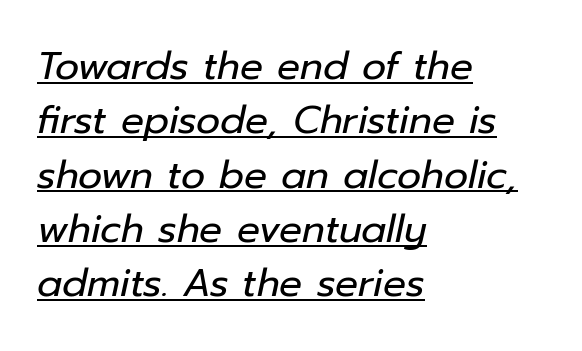
Q: Is the text bold? A: No.
Q: Is the text italic (slanted)? A: Yes, it leans right by about 12 degrees.
Q: Is the text underlined? A: Yes.
Q: How is the paragraph aligned? A: Left-aligned.
Q: Is the spacing between letters normal or unusually wide? A: Normal.
Q: Is the spacing between lines tight, normal or loose? A: Normal.
Q: Width (condensed, normal, or wide)? A: Normal.
Q: Stroke contrast? A: Low.
Q: x-height? A: Medium.
Q: Monospaced? A: No.
